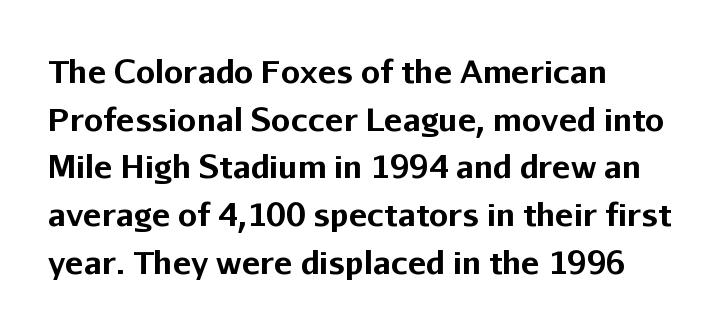
This is the regular roman posture of the typeface. Words float on clear page, feet unadorned. Honestly, the letter spacing is just normal — you wouldn't notice it. The ragged edge is on the right, which tells us the setting is flush left. Students, this is bold: see how much ink each stroke carries. This is sans-serif lettering, the kind often seen on screens and signage.
